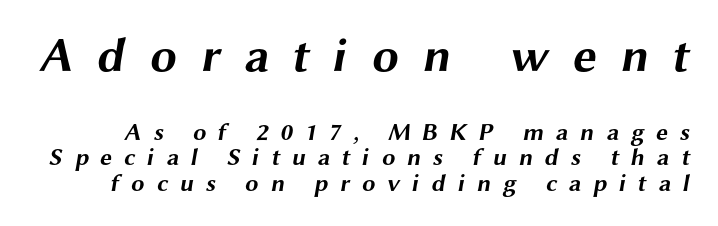
Q: Is the text bold? A: Yes.
Q: Is the typeface a serif or a sans-serif typeface? A: Sans-serif.
Q: Is the text underlined? A: No.
Q: Is the spacing between letters normal or unusually wide? A: Unusually wide.
Q: Is the spacing between lines tight, normal or loose? A: Tight.
Q: Which block of text is set in a larger size, the first (top) or the second (bottom)? A: The first (top) one.
Q: Width (condensed, normal, or wide)? A: Wide.
Q: Stroke contrast? A: Medium.
Q: x-height? A: Medium.
Q: Monospaced? A: No.
